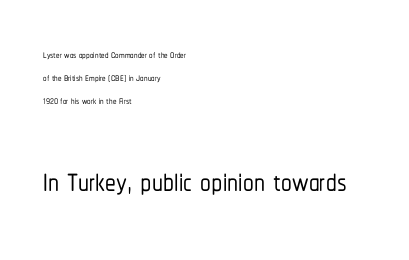
Ordinary non-slanted type is in use. Look at the bottom of the vertical strokes: they stop flat, with no serifs. Between one letter and the next there's only the usual sliver of space. The specimen omits any rule beneath the text block's lines. Regarding leading, the lines here are spaced in the standard way.
